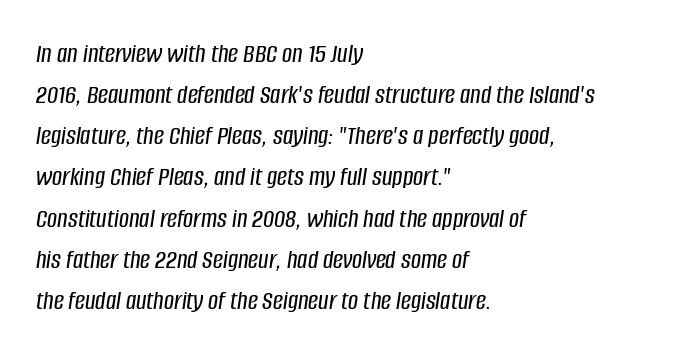
{"italic": "yes", "lean": "right", "slant_degrees": 8, "width": "condensed", "stroke_contrast": "low", "x_height": "large", "monospaced": "no", "underline": "no", "align": "left", "line_spacing": "normal", "line_spacing_ratio": 1.47, "letter_spacing": "normal", "letter_spacing_em": 0.0, "glyph_px": 28}
